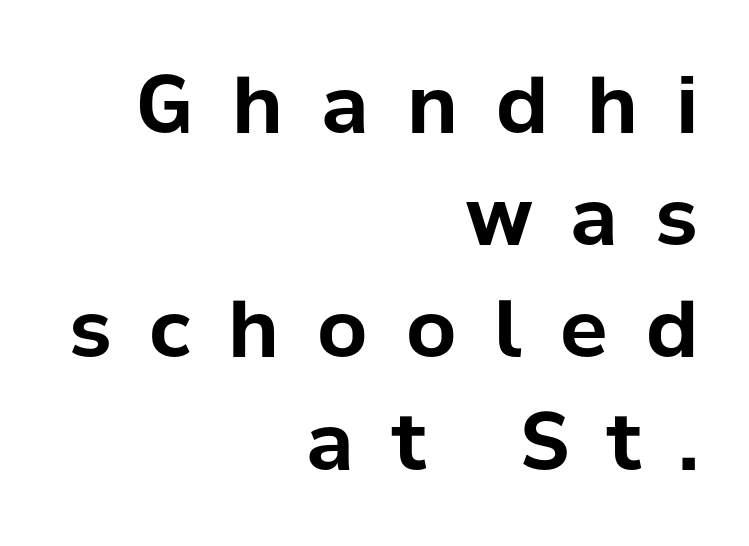
The image shows 79 px bold sans-serif type, upright; set right-aligned, normal line spacing (1.42x), unusually wide letter spacing (+0.48 em), not underlined; low stroke contrast and a medium x-height.
